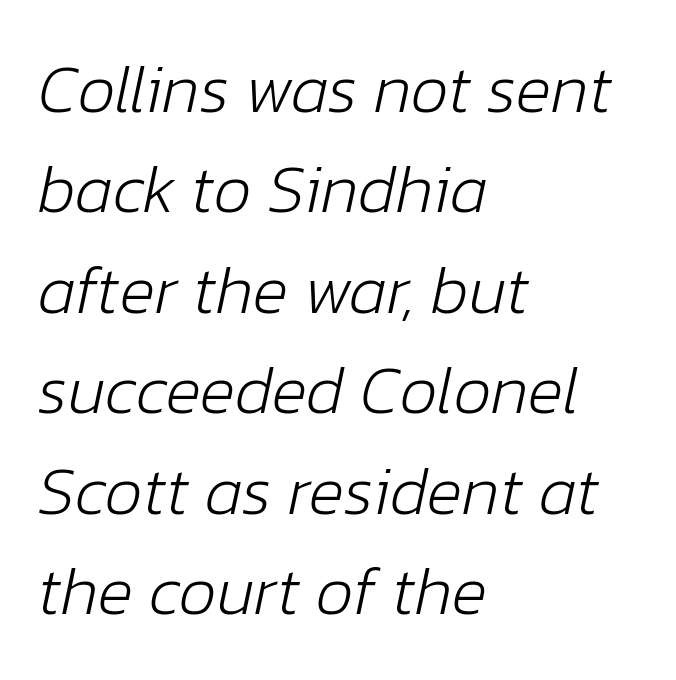
The image shows 67 px light type, italic (leaning right); set left-aligned, normal line spacing (1.5x), normal letter spacing, not underlined; low stroke contrast and a medium x-height.
